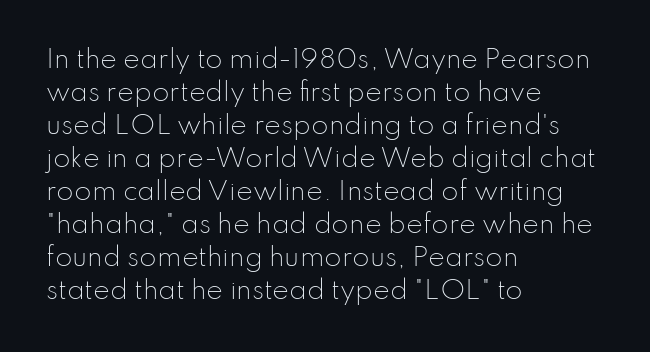
The image shows 25 px text type, upright; set left-aligned, normal line spacing (1.32x), normal letter spacing, not underlined.
